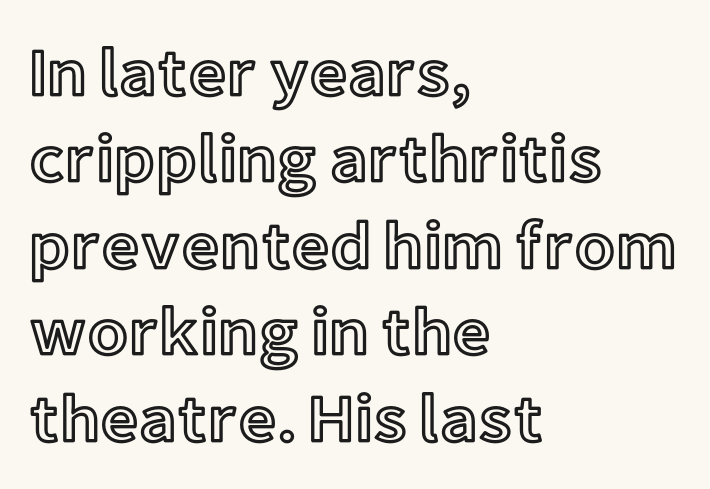
Q: Is the text italic (slanted)? A: No, it is upright.
Q: Is the text underlined? A: No.
Q: How is the paragraph aligned? A: Left-aligned.
Q: Is the spacing between letters normal or unusually wide? A: Normal.
Q: Is the spacing between lines tight, normal or loose? A: Normal.
Q: Width (condensed, normal, or wide)? A: Normal.
Q: x-height? A: Medium.
Q: Monospaced? A: No.
